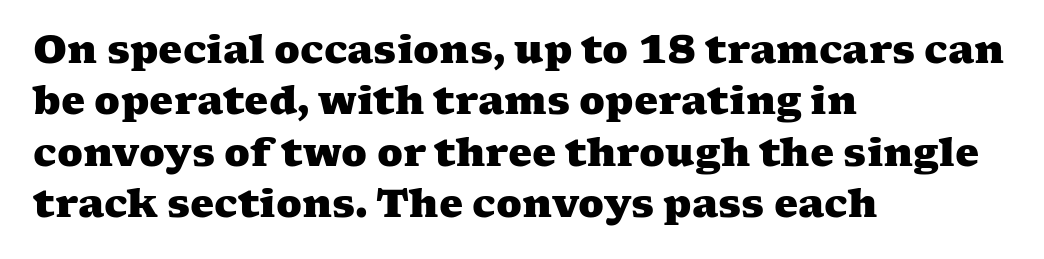
The image shows 38 px heavy, wide serif type; set left-aligned, normal line spacing (1.35x), normal letter spacing, not underlined; medium stroke contrast and a medium x-height.
